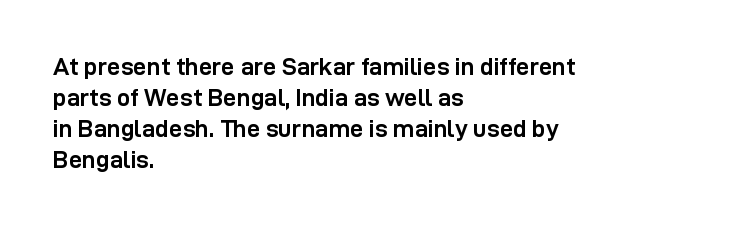
The image shows 24 px bold type, upright; set left-aligned, normal line spacing (1.29x), normal letter spacing, not underlined.
